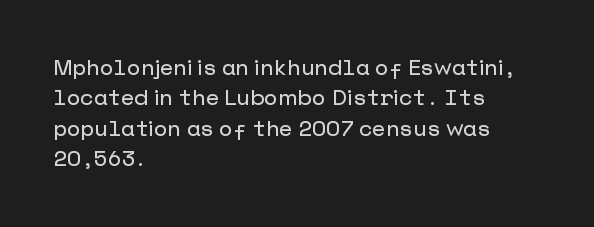
The image shows 22 px text type, upright; set left-aligned, normal line spacing (1.38x), normal letter spacing, not underlined.
